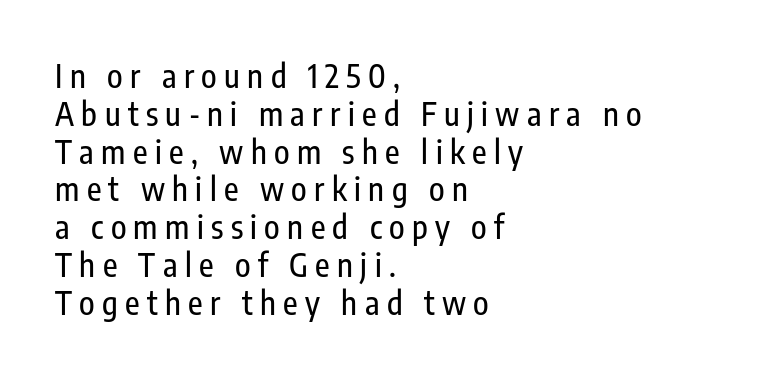
Q: Is the text italic (slanted)? A: No, it is upright.
Q: Is the typeface a serif or a sans-serif typeface? A: Sans-serif.
Q: Is the text underlined? A: No.
Q: How is the paragraph aligned? A: Left-aligned.
Q: Is the spacing between letters normal or unusually wide? A: Unusually wide.
Q: Width (condensed, normal, or wide)? A: Condensed.
Q: Stroke contrast? A: Low.
Q: x-height? A: Medium.
Q: Monospaced? A: No.
